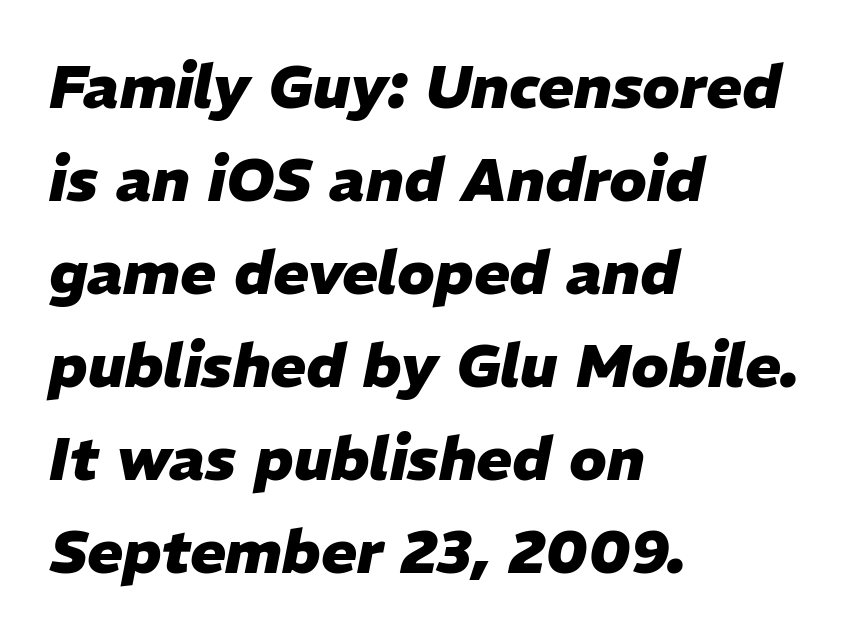
The leading is moderate, giving the passage an even texture. In CSS terms this would be text-align: left. This rendering leaves character spacing at its baseline value. You could not count columns in this text — the font is proportionally spaced. Nobody drew a line under any word here.
